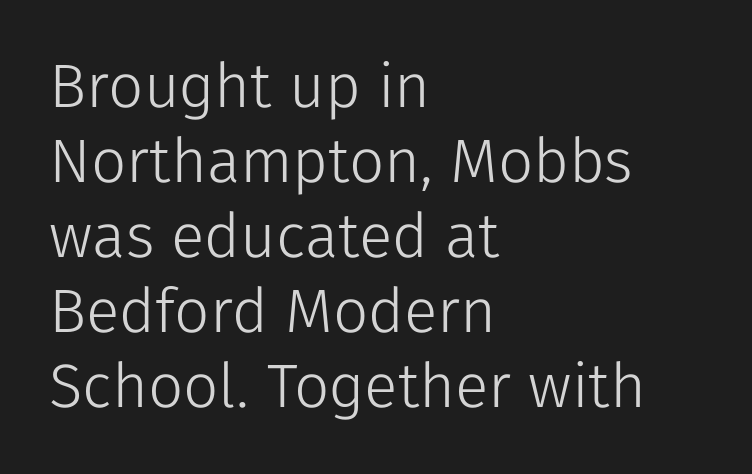
{"serif": "no", "italic": "no", "bold": "no", "weight": "light", "width": "normal", "stroke_contrast": "low", "x_height": "medium", "monospaced": "no", "underline": "no", "align": "left", "line_spacing_ratio": 1.21, "letter_spacing": "normal", "letter_spacing_em": 0.0, "glyph_px": 62}
